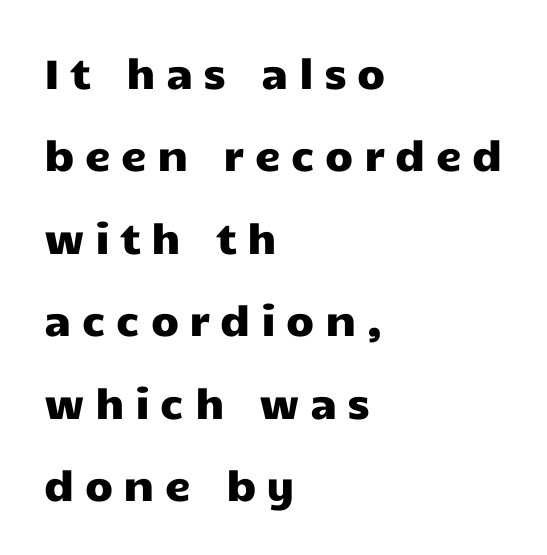
The image shows 41 px wide sans-serif type, upright; set left-aligned, loose line spacing (2.01x), unusually wide letter spacing (+0.25 em), not underlined; low stroke contrast and a medium x-height.
